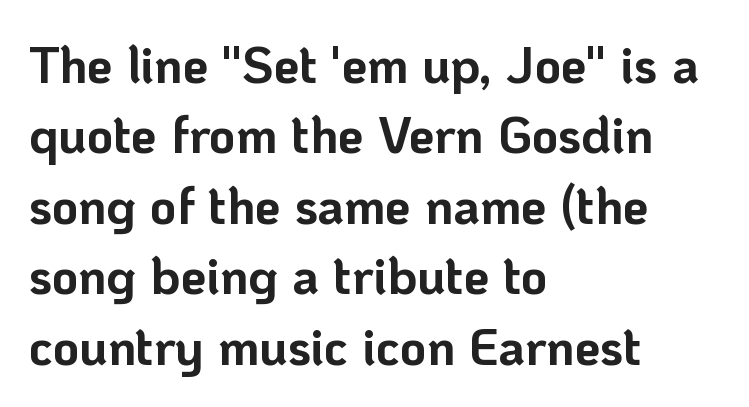
Q: Is the text bold? A: Yes.
Q: Is the text italic (slanted)? A: No, it is upright.
Q: Is the typeface a serif or a sans-serif typeface? A: Sans-serif.
Q: Is the text underlined? A: No.
Q: How is the paragraph aligned? A: Left-aligned.
Q: Is the spacing between letters normal or unusually wide? A: Normal.
Q: Is the spacing between lines tight, normal or loose? A: Normal.
Q: Width (condensed, normal, or wide)? A: Normal.
Q: Stroke contrast? A: Low.
Q: x-height? A: Medium.
Q: Monospaced? A: No.
